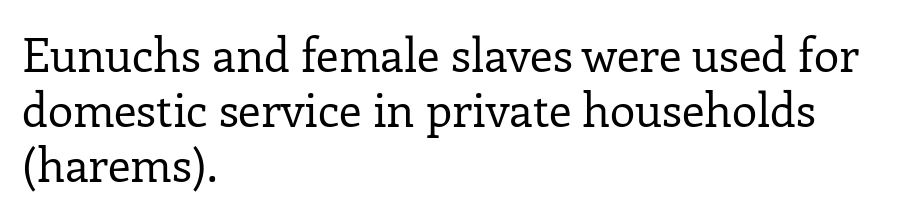
{"serif": "yes", "italic": "no", "bold": "no", "weight": "regular", "width": "normal", "stroke_contrast": "low", "x_height": "medium", "monospaced": "no", "underline": "no", "align": "left", "line_spacing_ratio": 1.2, "letter_spacing": "normal", "letter_spacing_em": 0.0, "glyph_px": 46}
